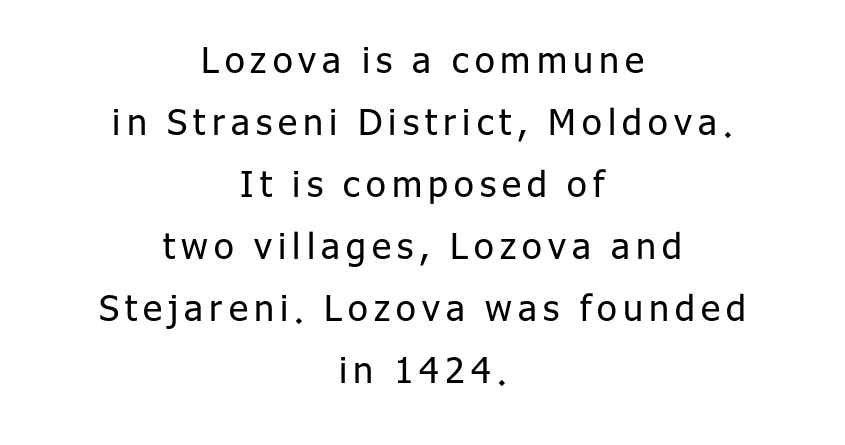
The image shows 36 px regular-weight sans-serif type, upright; set centered, line spacing 1.72x, not underlined; low stroke contrast and a medium x-height.
